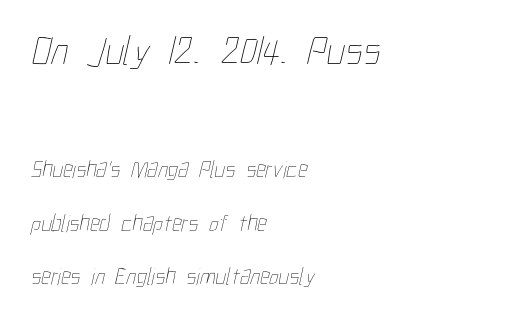
All the whitespace from short lines collects on the right. Here the glyphs are tracked normally, forming tight word shapes. The first block has been scaled up relative to the second. Interline gaps are noticeably wide in this sample. Think of a printed novel: that variable character pitch is what you see here.
